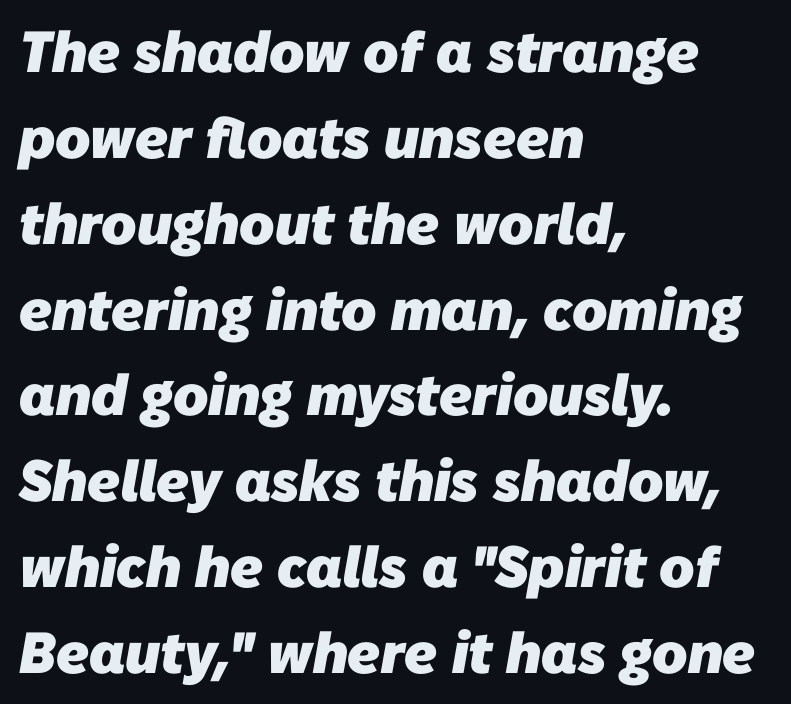
{"serif": "no", "bold": "yes", "weight": "heavy", "width": "normal", "stroke_contrast": "low", "x_height": "medium", "monospaced": "no", "underline": "no", "align": "left", "line_spacing": "normal", "line_spacing_ratio": 1.48, "letter_spacing": "normal", "letter_spacing_em": 0.0, "glyph_px": 58}
